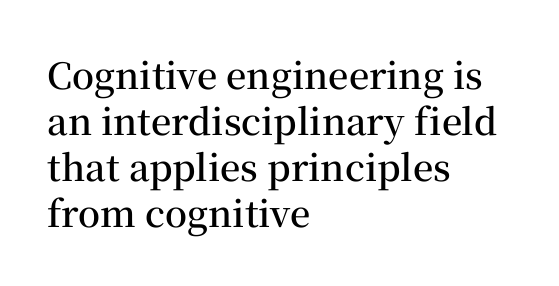
Q: Is the text bold? A: Semi-bold.
Q: Is the text italic (slanted)? A: No, it is upright.
Q: Is the typeface a serif or a sans-serif typeface? A: Serif.
Q: Is the text underlined? A: No.
Q: How is the paragraph aligned? A: Left-aligned.
Q: Is the spacing between letters normal or unusually wide? A: Normal.
Q: Is the spacing between lines tight, normal or loose? A: Normal.
Q: Width (condensed, normal, or wide)? A: Normal.
Q: Stroke contrast? A: Medium.
Q: x-height? A: Medium.
Q: Monospaced? A: No.
